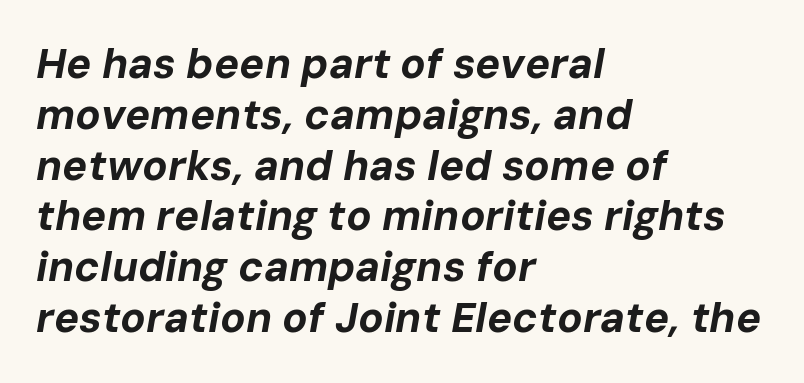
The image shows 42 px bold type, italic (leaning right); set left-aligned, line spacing 1.21x, normal letter spacing, not underlined; low stroke contrast and a medium x-height.
